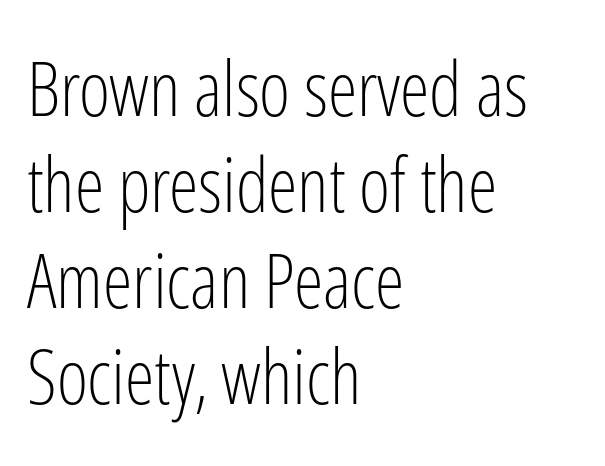
Each row of text sits above clean, open space. Think of a printed novel: that variable character pitch is what you see here. These glyphs show unthickened strokes, regular width or finer. This is sans-serif lettering, the kind often seen on screens and signage.
